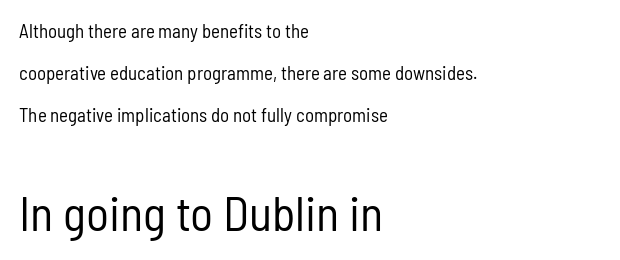
Q: Is the text bold? A: No.
Q: Is the text italic (slanted)? A: No, it is upright.
Q: Is the typeface a serif or a sans-serif typeface? A: Sans-serif.
Q: Is the text underlined? A: No.
Q: How is the paragraph aligned? A: Left-aligned.
Q: Is the spacing between letters normal or unusually wide? A: Normal.
Q: Is the spacing between lines tight, normal or loose? A: Loose.
Q: Which block of text is set in a larger size, the first (top) or the second (bottom)? A: The second (bottom) one.
Q: Width (condensed, normal, or wide)? A: Condensed.
Q: Stroke contrast? A: Low.
Q: x-height? A: Medium.
Q: Monospaced? A: No.
